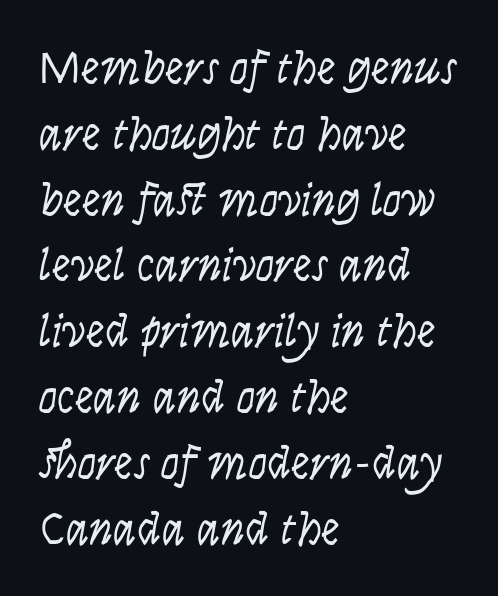
The image shows 47 px light, condensed type, italic (leaning right); set left-aligned, normal line spacing (1.4x), normal letter spacing, not underlined; low stroke contrast and a large x-height.
